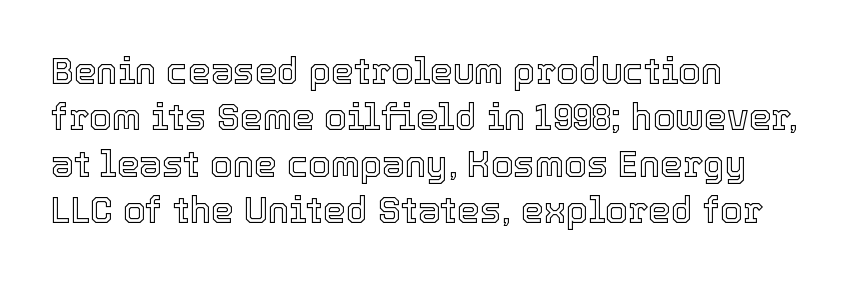
{"italic": "no", "width": "normal", "x_height": "medium", "monospaced": "no", "underline": "no", "align": "left", "line_spacing": "normal", "line_spacing_ratio": 1.29, "letter_spacing": "normal", "letter_spacing_em": 0.0, "glyph_px": 36}
